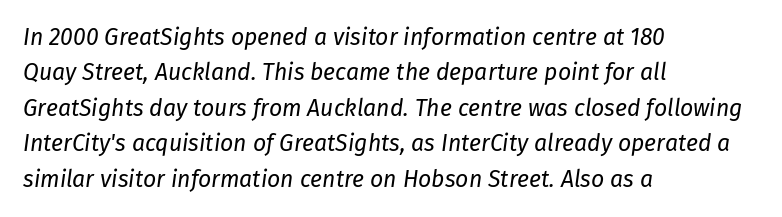
Q: Is the text bold? A: No.
Q: Is the text italic (slanted)? A: Yes, it leans right by about 8 degrees.
Q: Is the text underlined? A: No.
Q: How is the paragraph aligned? A: Left-aligned.
Q: Is the spacing between letters normal or unusually wide? A: Normal.
Q: Is the spacing between lines tight, normal or loose? A: Normal.
